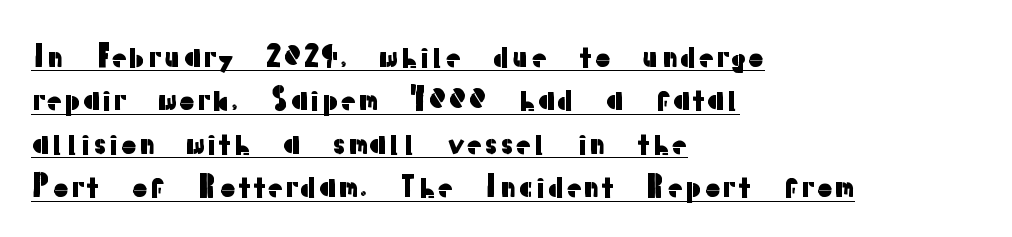
In terms of letterspacing, this is plain default setting. In terms of posture, this sample is upright. Leftover space on each line is placed entirely after the last word. Line spacing here is normal. In designer terms, the underline attribute is active on this setting. These lines are composed in type without serifs.
